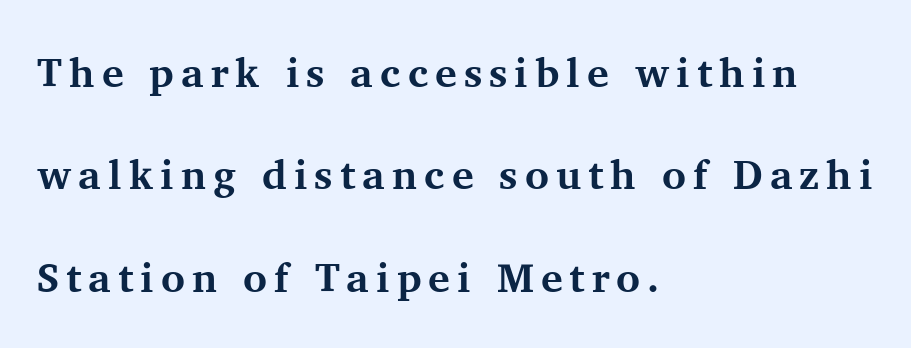
The image shows 41 px bold serif type, upright; set left-aligned, loose line spacing (2.5x), not underlined; medium stroke contrast and a medium x-height.
